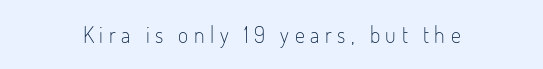
{"italic": "no", "bold": "no", "underline": "no", "letter_spacing": "wide", "letter_spacing_em": 0.25, "glyph_px": 22}
